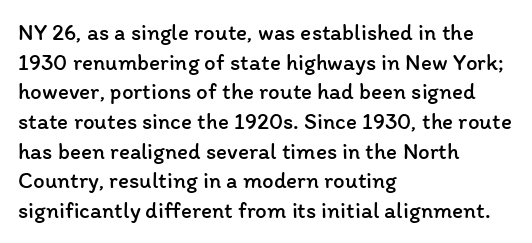
The image shows 23 px text type, upright; set left-aligned, normal line spacing (1.29x), normal letter spacing, not underlined.
